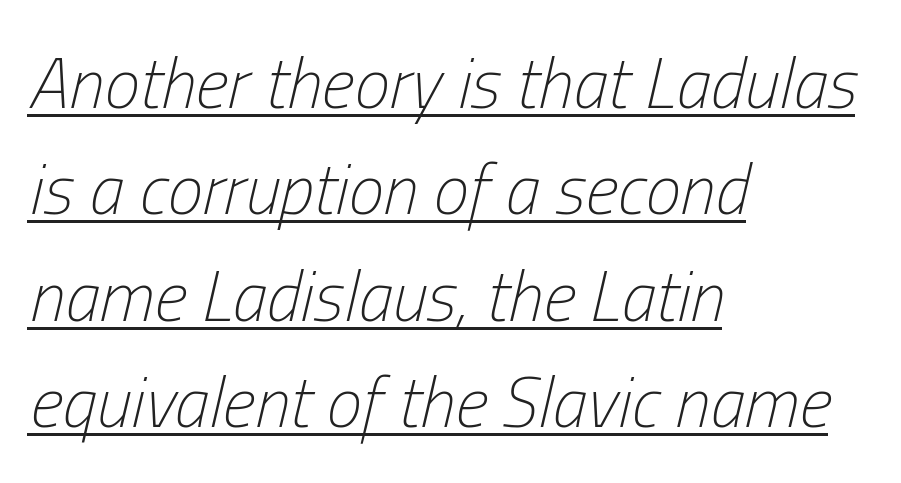
{"italic": "yes", "lean": "right", "slant_degrees": 13, "bold": "no", "weight": "light", "width": "condensed", "stroke_contrast": "low", "x_height": "medium", "monospaced": "no", "underline": "yes", "align": "left", "line_spacing": "normal", "line_spacing_ratio": 1.5, "letter_spacing": "normal", "letter_spacing_em": 0.0, "glyph_px": 71}
